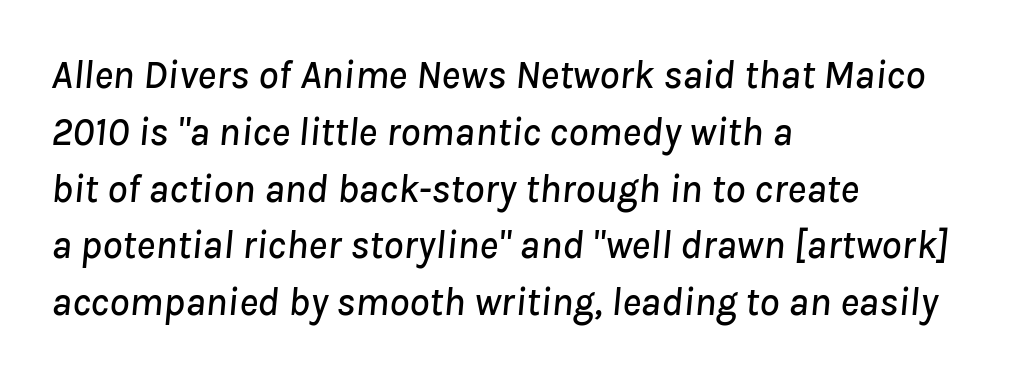
Q: Is the text italic (slanted)? A: Yes, it leans right by about 8 degrees.
Q: Is the text underlined? A: No.
Q: How is the paragraph aligned? A: Left-aligned.
Q: Is the spacing between letters normal or unusually wide? A: Normal.
Q: Is the spacing between lines tight, normal or loose? A: Normal.
Q: Width (condensed, normal, or wide)? A: Normal.
Q: Stroke contrast? A: Low.
Q: x-height? A: Medium.
Q: Monospaced? A: No.
